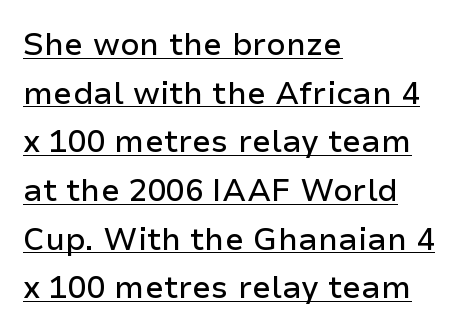
Q: Is the text italic (slanted)? A: No, it is upright.
Q: Is the typeface a serif or a sans-serif typeface? A: Sans-serif.
Q: Is the text underlined? A: Yes.
Q: How is the paragraph aligned? A: Left-aligned.
Q: Is the spacing between letters normal or unusually wide? A: Normal.
Q: Is the spacing between lines tight, normal or loose? A: Normal.
Q: Width (condensed, normal, or wide)? A: Normal.
Q: Stroke contrast? A: Low.
Q: x-height? A: Medium.
Q: Monospaced? A: No.
